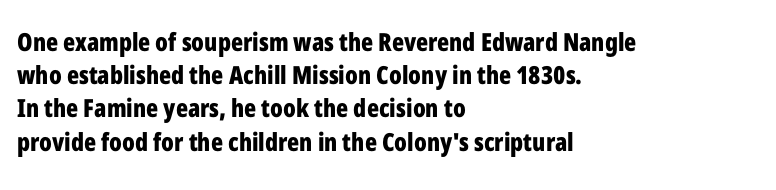
One-word summary of the alignment: left. Compared with an ordinary text face, these strokes are far heavier — a full bold. Interline gaps are of average width in this sample. Letter spacing: default. The baseline area is clear. The letters stand upright; this is a roman face.
